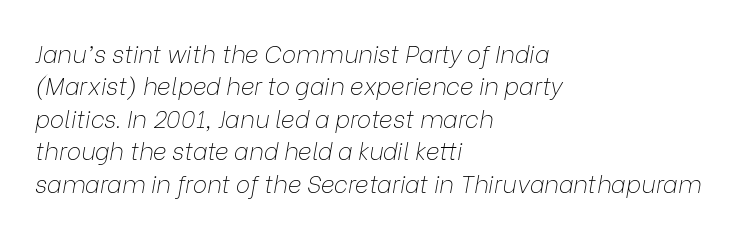
Does extra space separate the letters? No, they use regular spacing. The face used here has a pronounced slope to its letters. In CSS terms this would be text-align: left. Quick note: underline off. The rows are spaced the way most documents space them.
